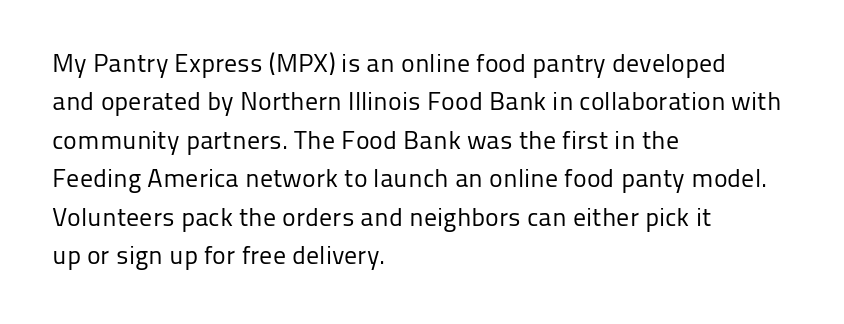
Leftover space on each line is placed entirely after the last word. The font sits on the lighter half of the weight spectrum, regular included. Here the glyphs are tracked normally, forming tight word shapes. Evenly set lines give the paragraph a standard silhouette. The area under the type is left untouched. The letters stand upright; this is a roman face.
